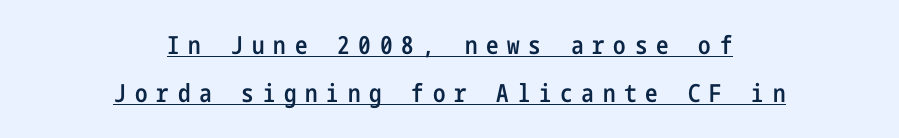
{"italic": "no", "bold": "semi", "underline": "yes", "align": "center", "line_spacing": "loose", "line_spacing_ratio": 1.94, "letter_spacing": "wide", "letter_spacing_em": 0.35, "glyph_px": 25}
